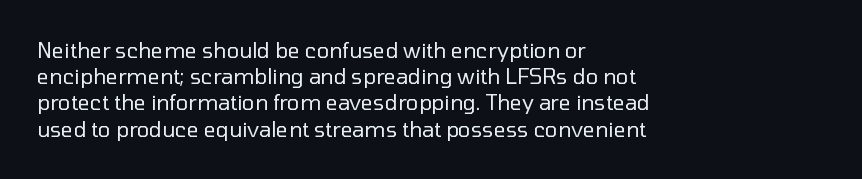
Q: Is the text bold? A: No.
Q: Is the text italic (slanted)? A: No, it is upright.
Q: Is the text underlined? A: No.
Q: How is the paragraph aligned? A: Left-aligned.
Q: Is the spacing between letters normal or unusually wide? A: Normal.
Q: Is the spacing between lines tight, normal or loose? A: Normal.
